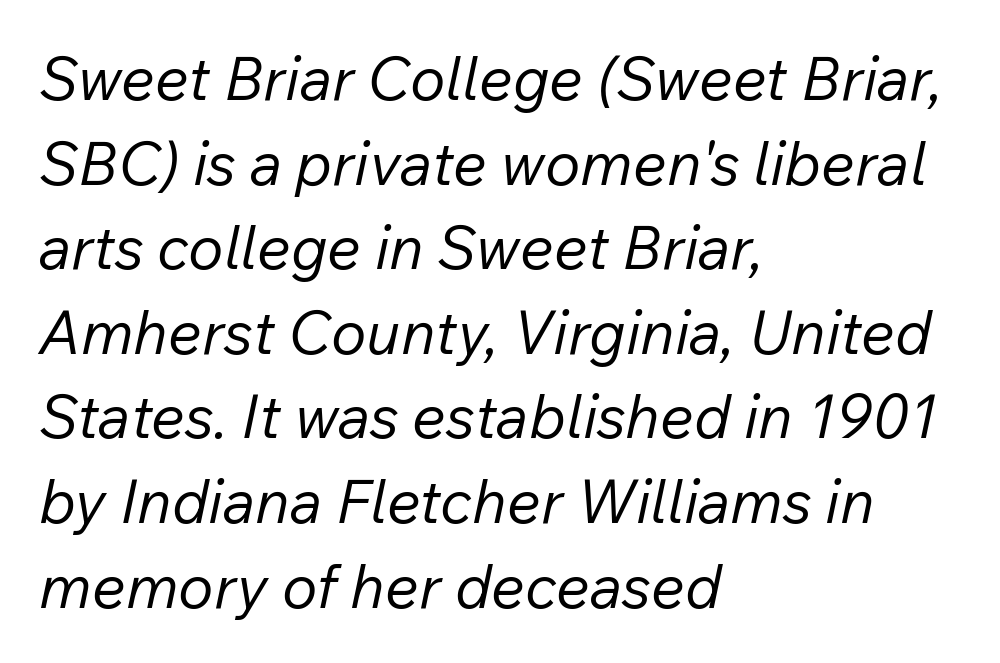
Q: Is the text bold? A: No.
Q: Is the text italic (slanted)? A: Yes, it leans right by about 12 degrees.
Q: Is the text underlined? A: No.
Q: How is the paragraph aligned? A: Left-aligned.
Q: Is the spacing between letters normal or unusually wide? A: Normal.
Q: Is the spacing between lines tight, normal or loose? A: Normal.
Q: Width (condensed, normal, or wide)? A: Normal.
Q: Stroke contrast? A: Low.
Q: x-height? A: Medium.
Q: Monospaced? A: No.
